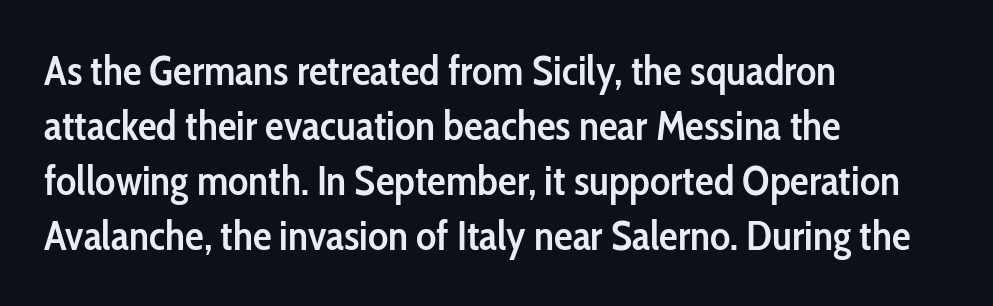
The image shows 42 px semibold, condensed sans-serif type, upright; set left-aligned, normal line spacing (1.31x), normal letter spacing, not underlined; low stroke contrast and a medium x-height.
